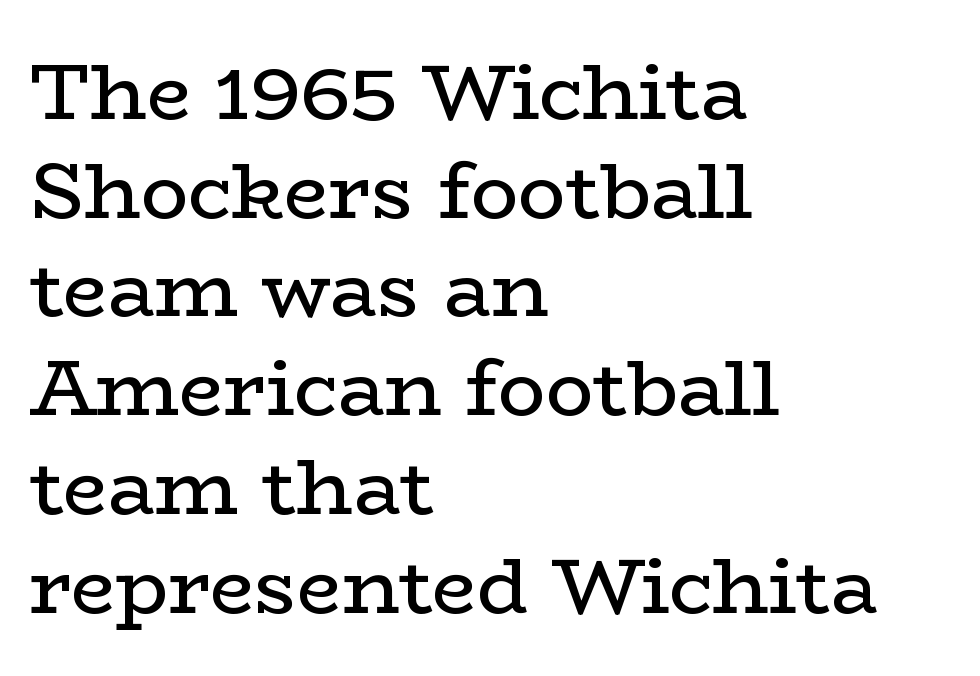
The image shows 79 px regular-weight, wide serif type, upright; set left-aligned, normal line spacing (1.25x), normal letter spacing, not underlined; low stroke contrast and a medium x-height.
